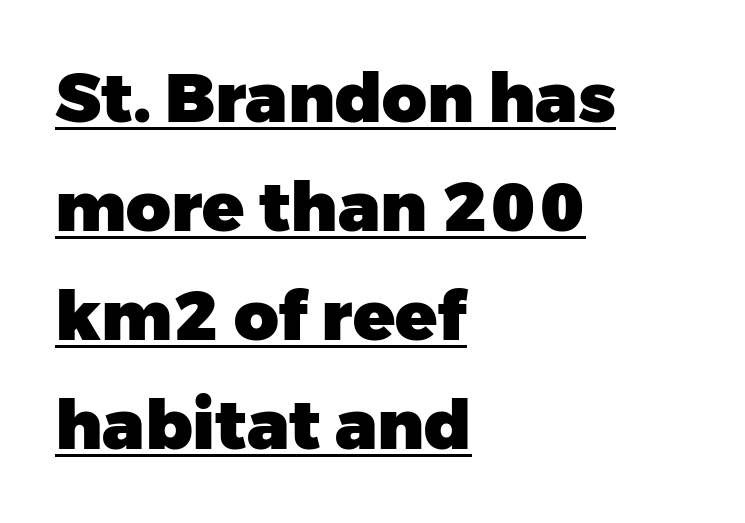
The image shows 69 px heavy sans-serif type, upright; set left-aligned, normal line spacing (1.58x), normal letter spacing, underlined; low stroke contrast and a medium x-height.
